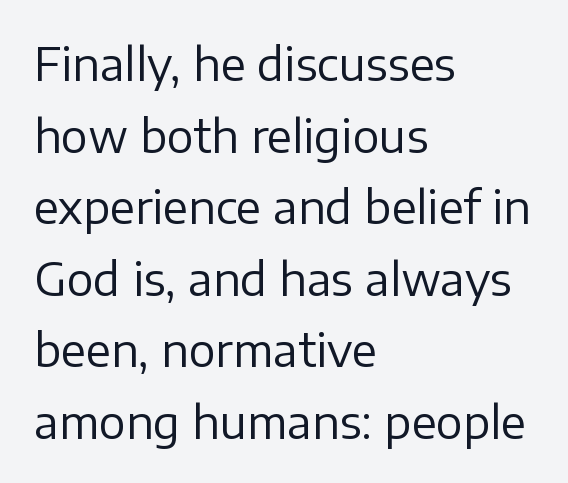
The image shows 45 px regular-weight sans-serif type, upright; set left-aligned, normal line spacing (1.59x), normal letter spacing, not underlined; low stroke contrast and a medium x-height.
